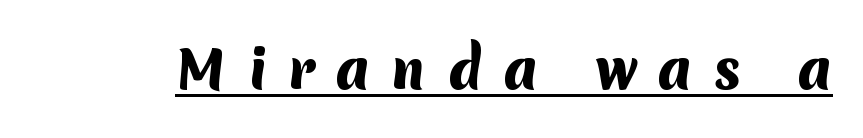
The image shows 52 px heavy sans-serif type; set unusually wide letter spacing (+0.41 em), underlined; medium stroke contrast and a medium x-height.
